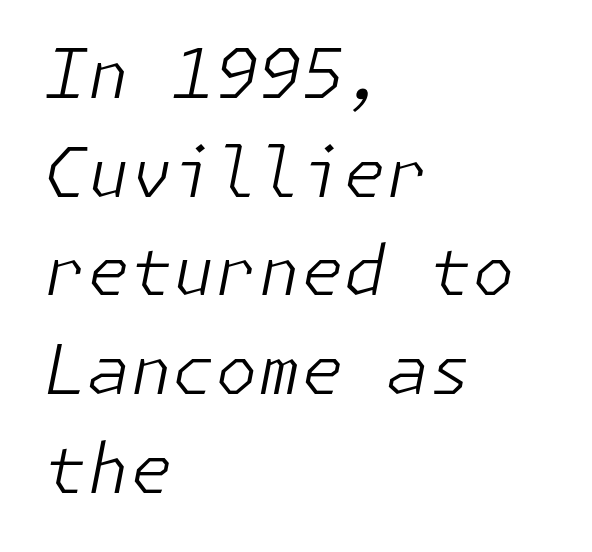
Q: Is the text bold? A: No.
Q: Is the text italic (slanted)? A: Yes, it leans right by about 11 degrees.
Q: Is the text underlined? A: No.
Q: How is the paragraph aligned? A: Left-aligned.
Q: Is the spacing between letters normal or unusually wide? A: Normal.
Q: Is the spacing between lines tight, normal or loose? A: Normal.
Q: Width (condensed, normal, or wide)? A: Normal.
Q: Stroke contrast? A: Low.
Q: x-height? A: Medium.
